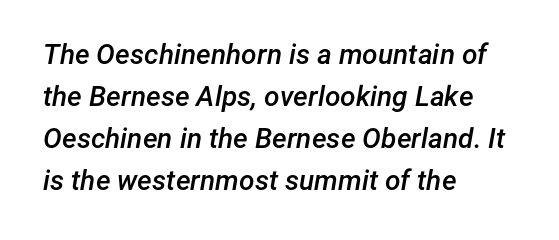
Character widths vary here, with narrow letters taking less room than wide ones. Slightly chunky letters — semibold, I'd say, not full bold. Look at the tracking — it's just the regular setting, nothing added. The whole block is typeset with a tilt. Nobody drew a line under any word here. Honestly, the row spacing looks completely unremarkable.
